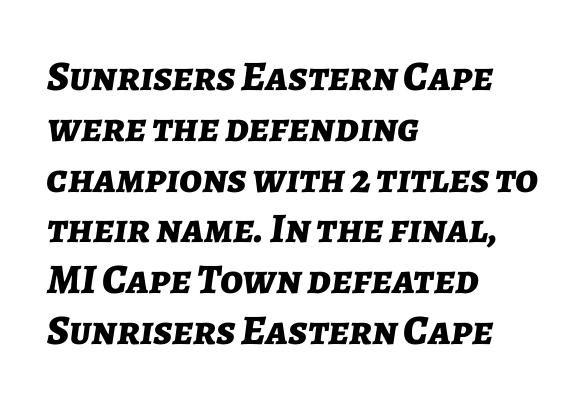
Q: Is the text bold? A: Yes.
Q: Is the text italic (slanted)? A: Yes, it leans right by about 7 degrees.
Q: Is the text underlined? A: No.
Q: How is the paragraph aligned? A: Left-aligned.
Q: Is the spacing between letters normal or unusually wide? A: Normal.
Q: Width (condensed, normal, or wide)? A: Normal.
Q: Stroke contrast? A: Low.
Q: x-height? A: Medium.
Q: Monospaced? A: No.
